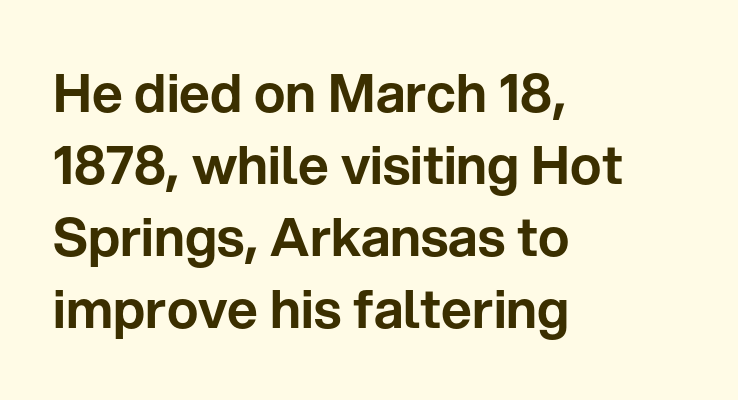
Q: Is the text italic (slanted)? A: No, it is upright.
Q: Is the typeface a serif or a sans-serif typeface? A: Sans-serif.
Q: Is the text underlined? A: No.
Q: How is the paragraph aligned? A: Left-aligned.
Q: Is the spacing between letters normal or unusually wide? A: Normal.
Q: Is the spacing between lines tight, normal or loose? A: Normal.
Q: Width (condensed, normal, or wide)? A: Normal.
Q: Stroke contrast? A: Low.
Q: x-height? A: Medium.
Q: Monospaced? A: No.
